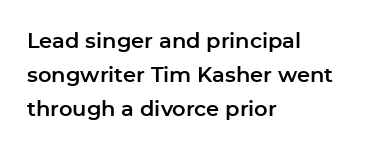
Q: Is the text italic (slanted)? A: No, it is upright.
Q: Is the text underlined? A: No.
Q: How is the paragraph aligned? A: Left-aligned.
Q: Is the spacing between letters normal or unusually wide? A: Normal.
Q: Is the spacing between lines tight, normal or loose? A: Normal.
